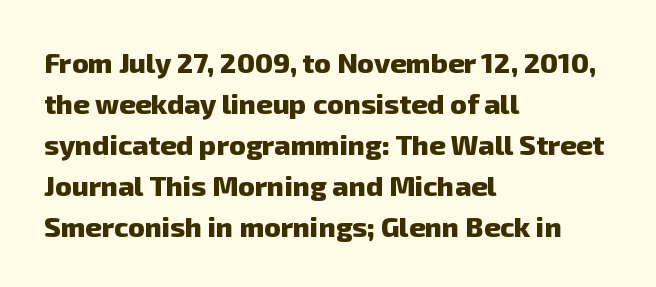
Anything drawn beneath the words? Only blank space. This is heavy type, rendered in bold. Caption: multi-line text, flush left, ragged right. Each letter keeps its own natural width here, so spacing adapts to shape. Normally led — the rows are evenly, conventionally spaced. Glyph-to-glyph distance matches everyday printed text.
